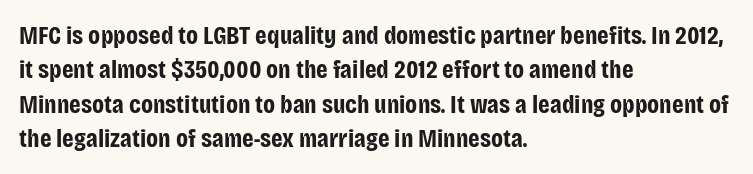
{"italic": "no", "bold": "yes", "underline": "no", "align": "left", "line_spacing": "normal", "line_spacing_ratio": 1.32, "letter_spacing": "normal", "letter_spacing_em": 0.0, "glyph_px": 26}
